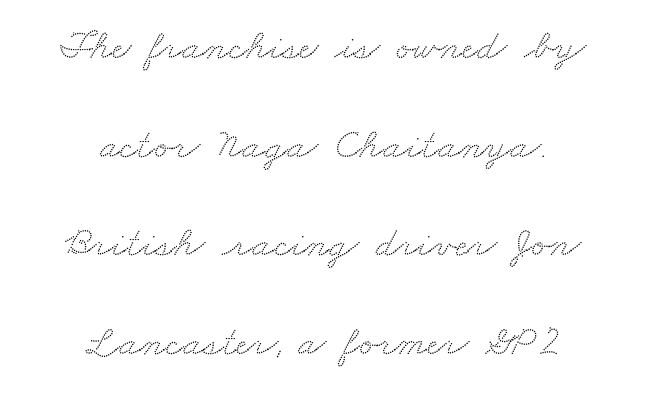
{"serif": "yes", "width": "wide", "stroke_contrast": "medium", "x_height": "small", "monospaced": "no", "underline": "no", "align": "center", "line_spacing": "loose", "line_spacing_ratio": 2.35, "letter_spacing": "normal", "letter_spacing_em": 0.0, "glyph_px": 42}
